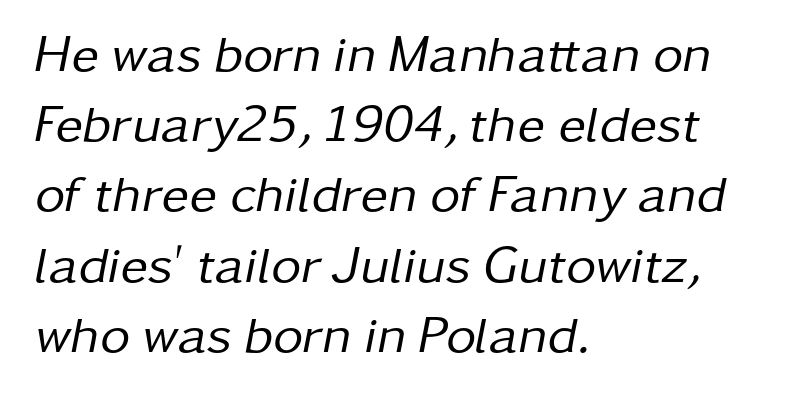
Q: Is the text bold? A: No.
Q: Is the text italic (slanted)? A: Yes, it leans right by about 11 degrees.
Q: Is the text underlined? A: No.
Q: How is the paragraph aligned? A: Left-aligned.
Q: Is the spacing between letters normal or unusually wide? A: Normal.
Q: Is the spacing between lines tight, normal or loose? A: Normal.
Q: Width (condensed, normal, or wide)? A: Normal.
Q: Stroke contrast? A: Low.
Q: x-height? A: Medium.
Q: Monospaced? A: No.
